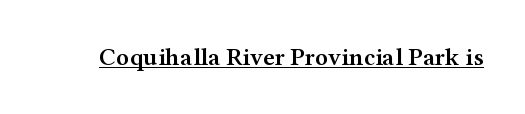
The letters sit at their default tracking, neither squeezed nor spread. On the weight axis this lands at semibold, roughly 600. Somebody hit Ctrl+U on this one — the words are underlined. In terms of posture, this sample is upright.
